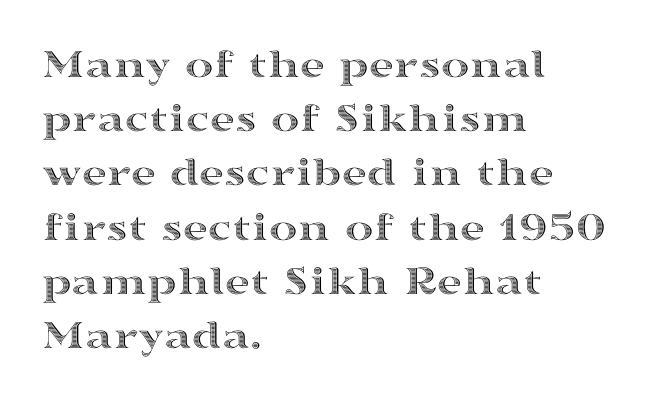
Q: Is the text italic (slanted)? A: No, it is upright.
Q: Is the text underlined? A: No.
Q: How is the paragraph aligned? A: Left-aligned.
Q: Is the spacing between letters normal or unusually wide? A: Normal.
Q: Is the spacing between lines tight, normal or loose? A: Normal.
Q: Width (condensed, normal, or wide)? A: Wide.
Q: x-height? A: Medium.
Q: Monospaced? A: No.
